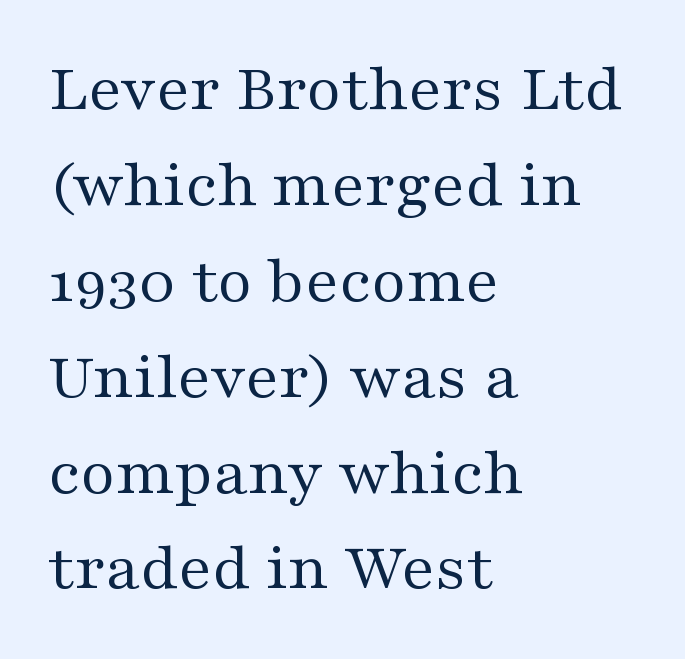
The image shows 68 px regular-weight, wide serif type, upright; set left-aligned, normal line spacing (1.41x), normal letter spacing, not underlined; medium stroke contrast and a medium x-height.
